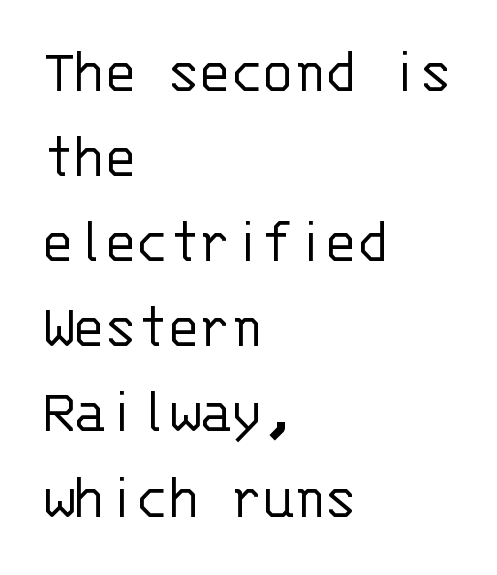
{"serif": "no", "italic": "no", "bold": "no", "weight": "light", "width": "normal", "stroke_contrast": "low", "x_height": "large", "monospaced": "yes", "underline": "no", "align": "left", "line_spacing": "normal", "line_spacing_ratio": 1.33, "letter_spacing": "normal", "letter_spacing_em": 0.0, "glyph_px": 64}
